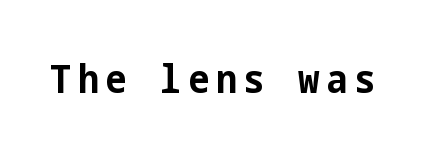
Characters remain perfectly vertical along every line. Bold? Absolutely — the strokes are thick and heavy. The font family rendered here belongs to the sans-serif group. Only glyphs here, with clear space below each row.
